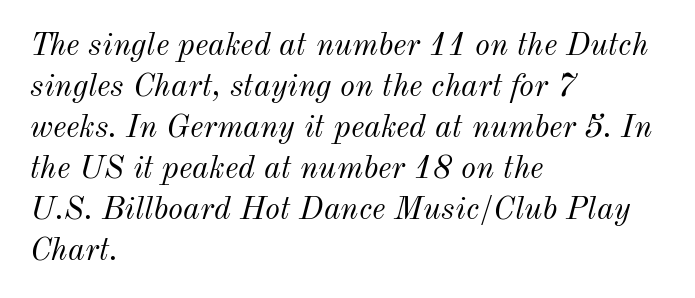
{"italic": "yes", "lean": "right", "slant_degrees": 12, "bold": "no", "weight": "light", "width": "normal", "stroke_contrast": "medium", "x_height": "small", "monospaced": "no", "underline": "no", "align": "left", "line_spacing": "normal", "line_spacing_ratio": 1.28, "letter_spacing": "normal", "letter_spacing_em": 0.0, "glyph_px": 32}
